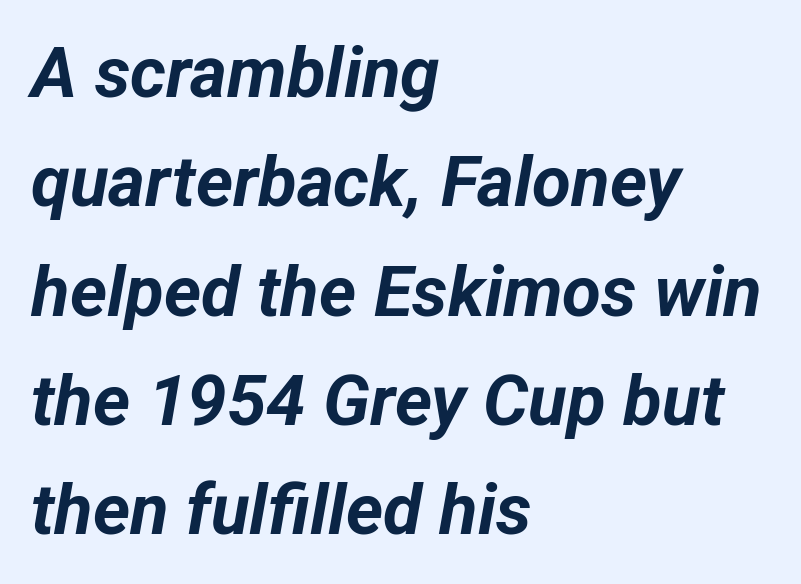
{"italic": "yes", "lean": "right", "slant_degrees": 12, "bold": "yes", "weight": "bold", "width": "normal", "stroke_contrast": "low", "x_height": "medium", "monospaced": "no", "underline": "no", "align": "left", "line_spacing": "normal", "line_spacing_ratio": 1.54, "letter_spacing": "normal", "letter_spacing_em": 0.0, "glyph_px": 71}
